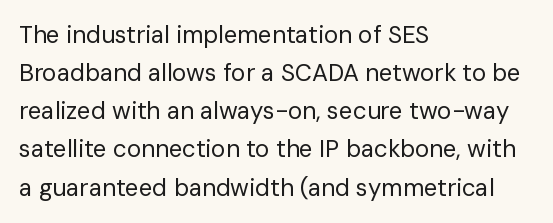
The image shows 24 px text type, upright; set left-aligned, normal line spacing (1.59x), normal letter spacing, not underlined.
